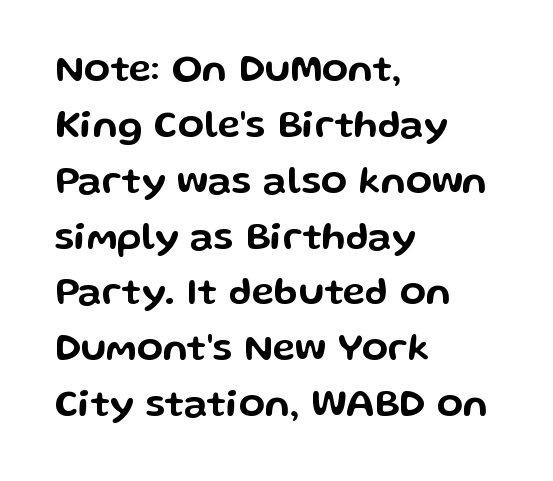
{"serif": "no", "italic": "no", "width": "wide", "stroke_contrast": "low", "x_height": "medium", "monospaced": "no", "underline": "no", "align": "left", "line_spacing": "normal", "line_spacing_ratio": 1.47, "letter_spacing": "normal", "letter_spacing_em": 0.0, "glyph_px": 38}
